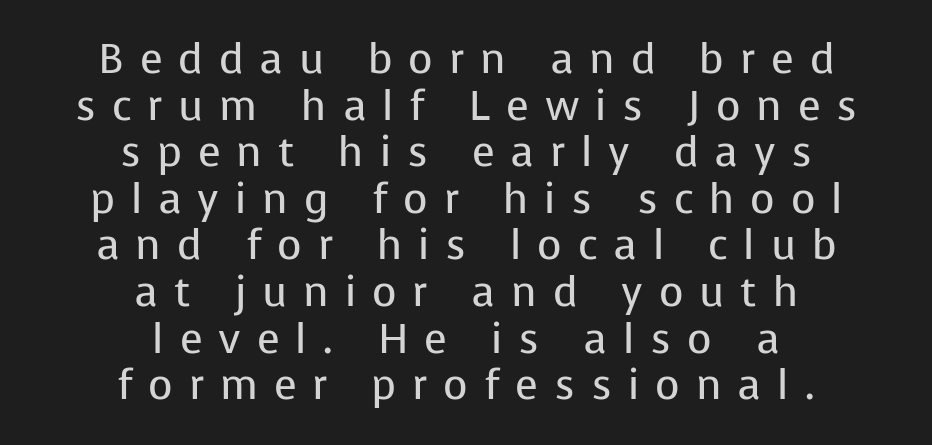
Centered paragraph, ragged on both sides. Just letters on the line, the space beneath them empty. The designer dialed line spacing down below the default. Caption: face not bold, strokes unweighted. The characters display no serif detailing; their extremities are plain.
